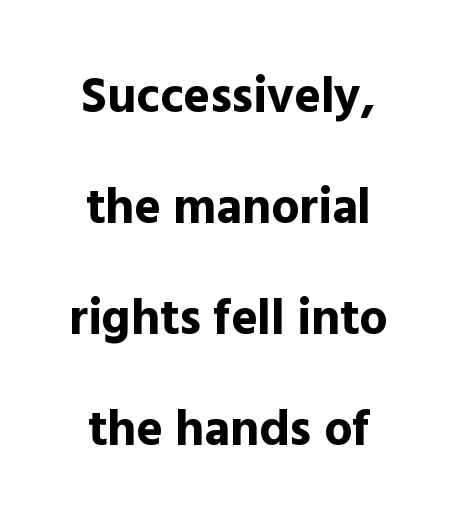
Q: Is the text bold? A: Yes.
Q: Is the text italic (slanted)? A: No, it is upright.
Q: Is the typeface a serif or a sans-serif typeface? A: Sans-serif.
Q: Is the text underlined? A: No.
Q: How is the paragraph aligned? A: Centered.
Q: Is the spacing between letters normal or unusually wide? A: Normal.
Q: Is the spacing between lines tight, normal or loose? A: Loose.
Q: Width (condensed, normal, or wide)? A: Normal.
Q: x-height? A: Medium.
Q: Monospaced? A: No.
